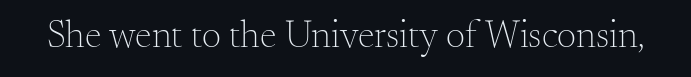
Q: Is the text bold? A: No.
Q: Is the text italic (slanted)? A: No, it is upright.
Q: Is the typeface a serif or a sans-serif typeface? A: Serif.
Q: Is the text underlined? A: No.
Q: Is the spacing between letters normal or unusually wide? A: Normal.
Q: Width (condensed, normal, or wide)? A: Normal.
Q: Stroke contrast? A: Medium.
Q: x-height? A: Small.
Q: Monospaced? A: No.
